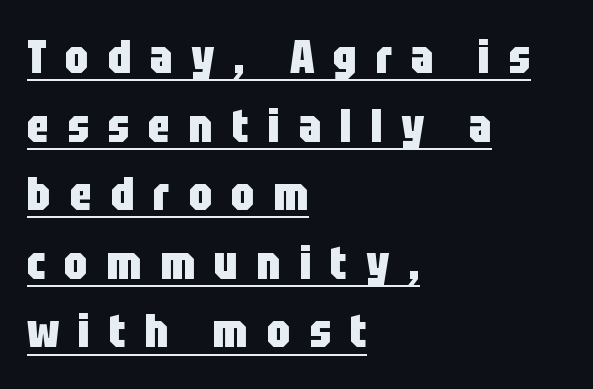
The image shows 46 px heavy, condensed sans-serif type, upright; set left-aligned, normal line spacing (1.49x), unusually wide letter spacing (+0.41 em), underlined; low stroke contrast and a large x-height.
